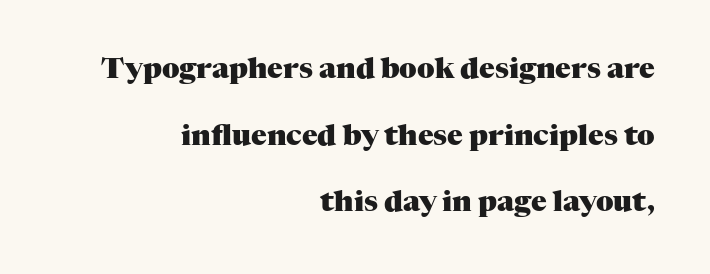
The image shows 29 px heavy serif type, upright; set right-aligned, loose line spacing (2.3x), normal letter spacing, not underlined; medium stroke contrast and a medium x-height.
